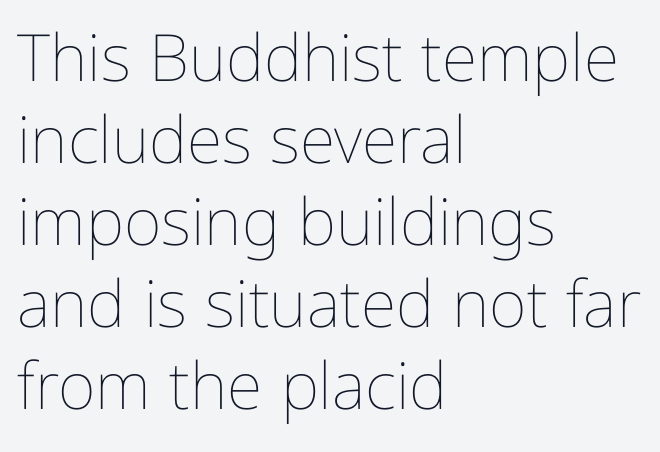
The image shows 65 px thin, condensed type, upright; set left-aligned, normal line spacing (1.26x), normal letter spacing, not underlined; low stroke contrast and a medium x-height.
